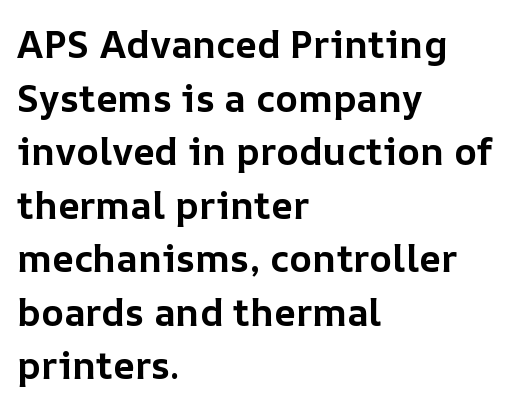
The image shows 38 px bold type, upright; set left-aligned, normal line spacing (1.41x), normal letter spacing, not underlined; low stroke contrast and a medium x-height.
